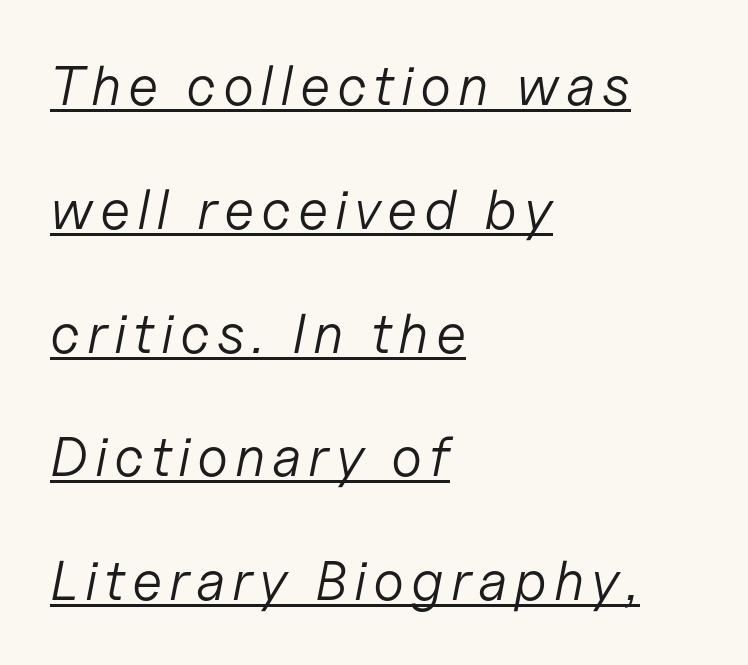
Q: Is the text bold? A: No.
Q: Is the text italic (slanted)? A: Yes, it leans right by about 11 degrees.
Q: Is the text underlined? A: Yes.
Q: How is the paragraph aligned? A: Left-aligned.
Q: Is the spacing between lines tight, normal or loose? A: Loose.
Q: Width (condensed, normal, or wide)? A: Normal.
Q: Stroke contrast? A: Low.
Q: x-height? A: Medium.
Q: Monospaced? A: No.
